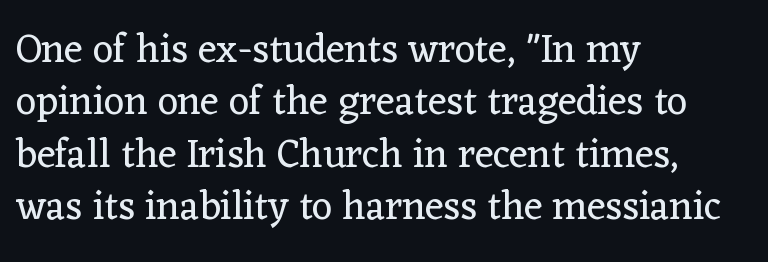
{"serif": "yes", "italic": "no", "bold": "no", "weight": "regular", "width": "normal", "stroke_contrast": "low", "x_height": "medium", "monospaced": "no", "underline": "no", "align": "left", "line_spacing": "normal", "line_spacing_ratio": 1.31, "letter_spacing": "normal", "letter_spacing_em": 0.0, "glyph_px": 40}
